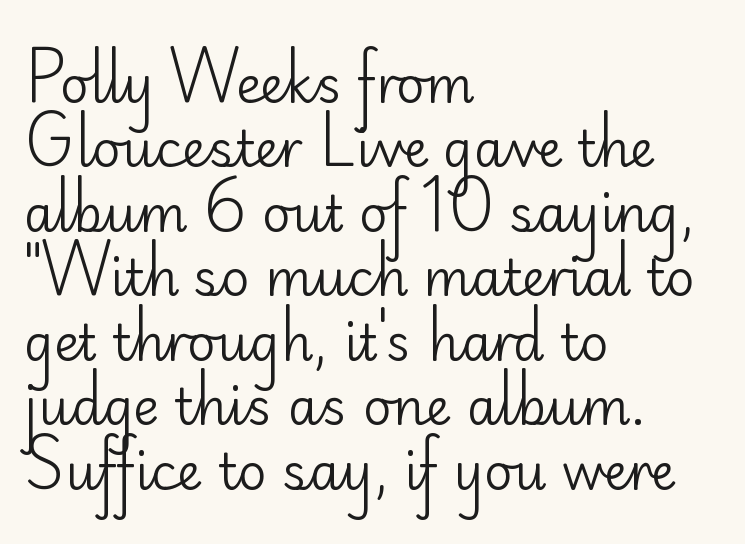
Q: Is the text bold? A: No.
Q: Is the text italic (slanted)? A: No, it is upright.
Q: Is the typeface a serif or a sans-serif typeface? A: Sans-serif.
Q: Is the text underlined? A: No.
Q: How is the paragraph aligned? A: Left-aligned.
Q: Is the spacing between letters normal or unusually wide? A: Normal.
Q: Is the spacing between lines tight, normal or loose? A: Normal.
Q: Width (condensed, normal, or wide)? A: Normal.
Q: Stroke contrast? A: Low.
Q: x-height? A: Small.
Q: Monospaced? A: No.
